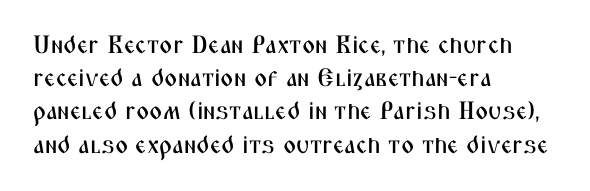
Students, observe: this is what conventionally led text looks like. Look at the tracking — it's just the regular setting, nothing added. The paragraph has a hard left edge and a soft right edge. Check under the words: just untouched page. The lettering holds an erect, upright posture throughout.
